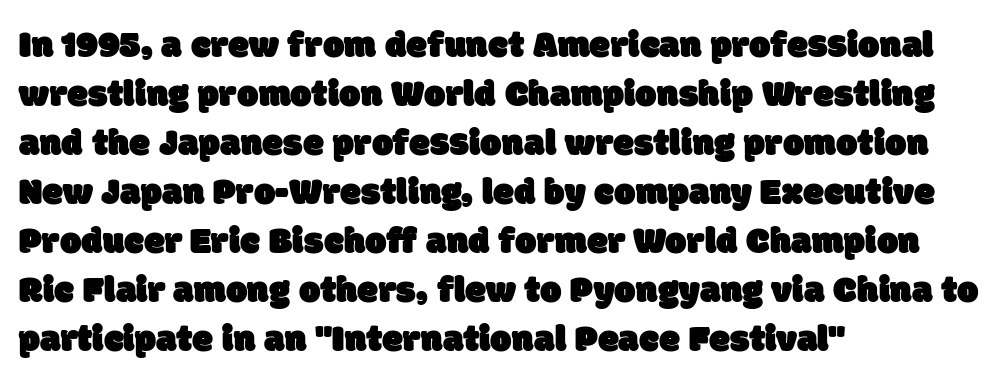
{"serif": "no", "width": "normal", "stroke_contrast": "low", "x_height": "large", "monospaced": "no", "underline": "no", "align": "left", "line_spacing": "normal", "line_spacing_ratio": 1.29, "letter_spacing": "normal", "letter_spacing_em": 0.0, "glyph_px": 38}
